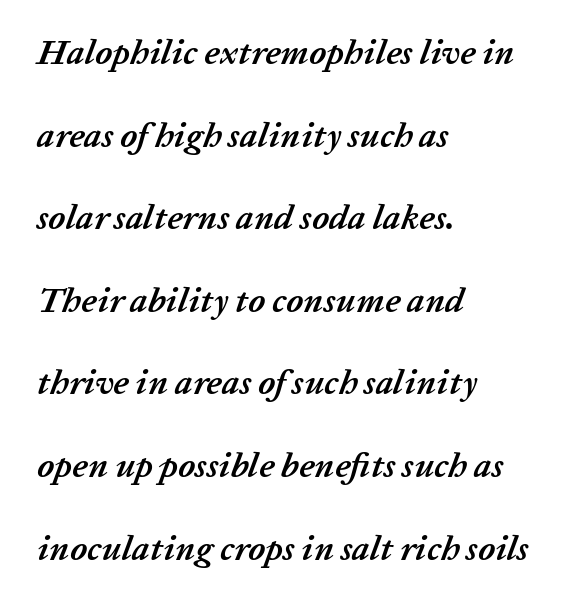
Q: Is the text bold? A: Yes.
Q: Is the text italic (slanted)? A: Yes, it leans right by about 20 degrees.
Q: Is the text underlined? A: No.
Q: How is the paragraph aligned? A: Left-aligned.
Q: Is the spacing between letters normal or unusually wide? A: Normal.
Q: Is the spacing between lines tight, normal or loose? A: Loose.
Q: Width (condensed, normal, or wide)? A: Normal.
Q: Stroke contrast? A: Low.
Q: x-height? A: Medium.
Q: Monospaced? A: No.
